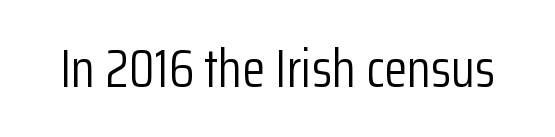
The image shows 53 px light, condensed sans-serif type, upright; set normal letter spacing, not underlined; low stroke contrast and a medium x-height.
